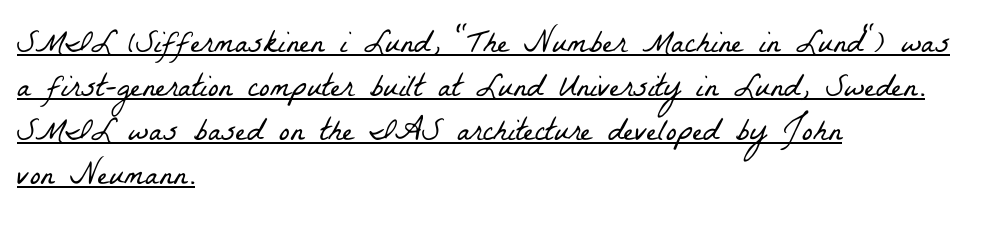
Q: Is the text bold? A: No.
Q: Is the typeface a serif or a sans-serif typeface? A: Serif.
Q: Is the text underlined? A: Yes.
Q: How is the paragraph aligned? A: Left-aligned.
Q: Is the spacing between letters normal or unusually wide? A: Normal.
Q: Is the spacing between lines tight, normal or loose? A: Normal.
Q: Width (condensed, normal, or wide)? A: Condensed.
Q: Stroke contrast? A: Low.
Q: x-height? A: Medium.
Q: Monospaced? A: No.
